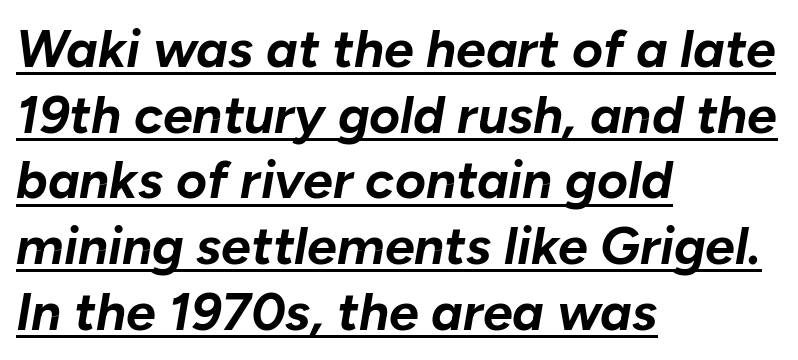
Q: Is the text bold? A: Yes.
Q: Is the text italic (slanted)? A: Yes, it leans right by about 10 degrees.
Q: Is the text underlined? A: Yes.
Q: How is the paragraph aligned? A: Left-aligned.
Q: Is the spacing between letters normal or unusually wide? A: Normal.
Q: Width (condensed, normal, or wide)? A: Normal.
Q: Stroke contrast? A: Low.
Q: x-height? A: Medium.
Q: Monospaced? A: No.
